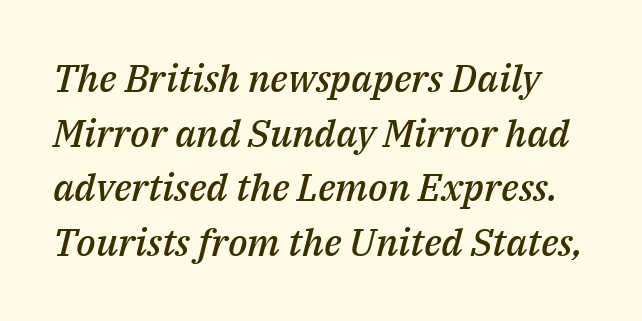
{"italic": "yes", "lean": "right", "slant_degrees": 14, "bold": "semi", "weight": "semibold", "width": "normal", "stroke_contrast": "medium", "x_height": "medium", "monospaced": "no", "underline": "no", "line_spacing": "normal", "line_spacing_ratio": 1.44, "letter_spacing": "normal", "letter_spacing_em": 0.0, "glyph_px": 38}
